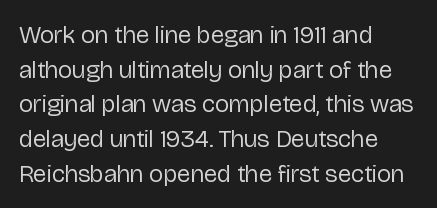
The image shows 25 px text type, upright; set left-aligned, normal line spacing (1.39x), normal letter spacing, not underlined.
